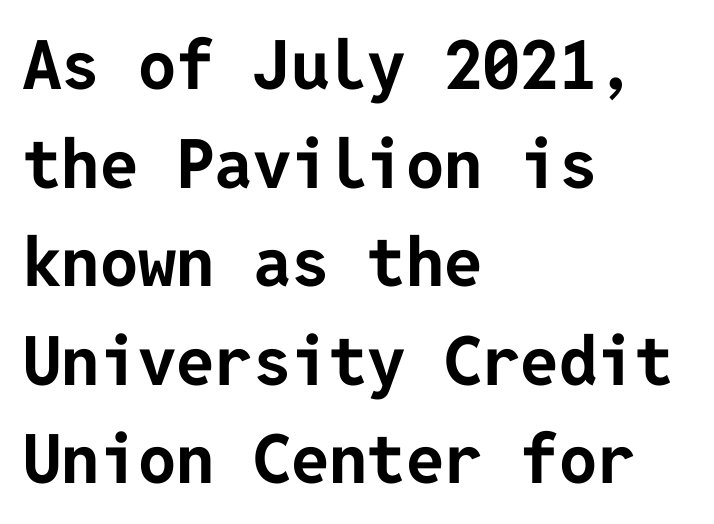
The line-height multiplier appears to be the usual default. Plain, unruled lines of type. Note: no serifs on the glyphs. The typography opts for an upright posture over an oblique one. Strong, thick strokes mark this as bold type.
